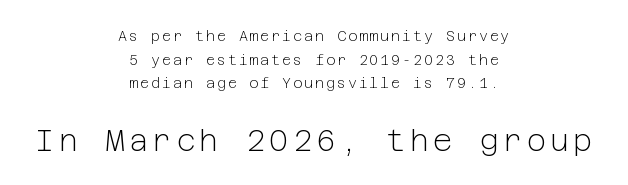
Q: Is the text bold? A: No.
Q: Is the text italic (slanted)? A: No, it is upright.
Q: Is the typeface a serif or a sans-serif typeface? A: Sans-serif.
Q: Is the text underlined? A: No.
Q: How is the paragraph aligned? A: Centered.
Q: Is the spacing between lines tight, normal or loose? A: Normal.
Q: Which block of text is set in a larger size, the first (top) or the second (bottom)? A: The second (bottom) one.
Q: Width (condensed, normal, or wide)? A: Normal.
Q: Stroke contrast? A: Low.
Q: x-height? A: Medium.
